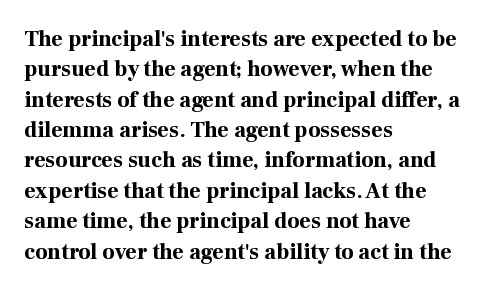
{"italic": "no", "bold": "yes", "underline": "no", "align": "left", "line_spacing": "normal", "line_spacing_ratio": 1.38, "letter_spacing": "normal", "letter_spacing_em": 0.0, "glyph_px": 22}
